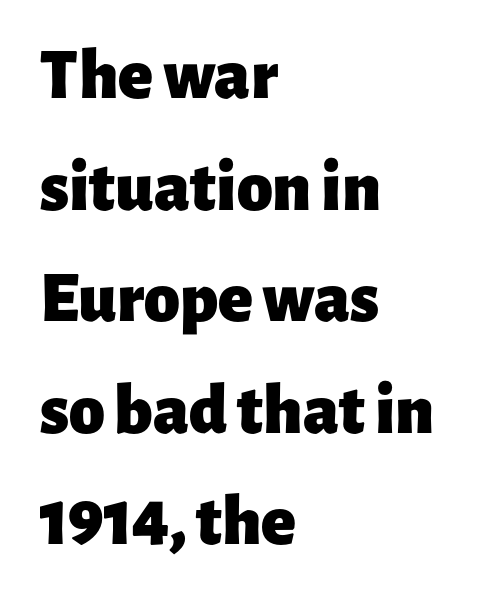
The image shows 72 px heavy sans-serif type, upright; set left-aligned, normal line spacing (1.55x), normal letter spacing, not underlined; low stroke contrast and a medium x-height.
